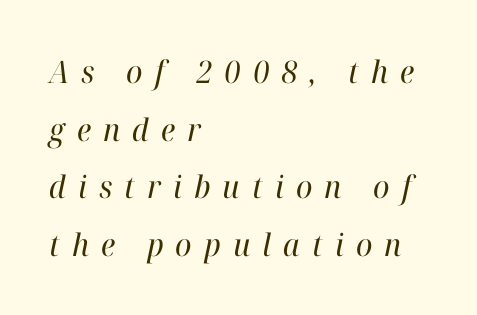
The face used here has a pronounced slope to its letters. Here the glyphs are tracked loosely, breaking word shapes into spaced letters. Glance below the letters and you will spot only blank space. Vertical stems look standard width or narrower in stroke.
